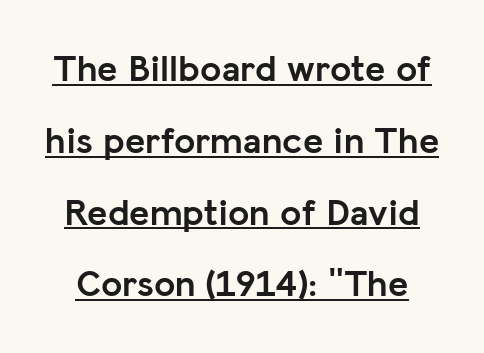
A full-strength bold gives these letters their thick strokes. Posture: vertical. This sample uses plain, unmodified letter spacing. Looks like regular typesetting: each glyph gets only the width it needs. A rule runs beneath these lines of type.
